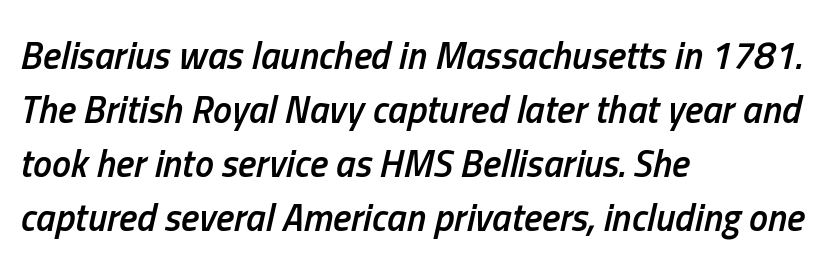
Q: Is the text bold? A: Semi-bold.
Q: Is the text italic (slanted)? A: Yes, it leans right by about 13 degrees.
Q: Is the text underlined? A: No.
Q: How is the paragraph aligned? A: Left-aligned.
Q: Is the spacing between letters normal or unusually wide? A: Normal.
Q: Is the spacing between lines tight, normal or loose? A: Normal.
Q: Width (condensed, normal, or wide)? A: Condensed.
Q: Stroke contrast? A: Low.
Q: x-height? A: Medium.
Q: Monospaced? A: No.
